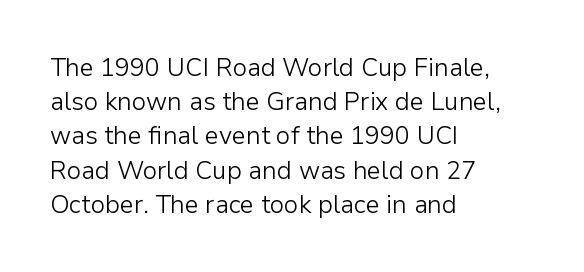
The area under the type is left untouched. A roman cut, with each character standing at attention. Observe the ordinary spacing: letters are neighbours, not strangers. Notice how the passage keeps a crisp vertical edge on the left only.
